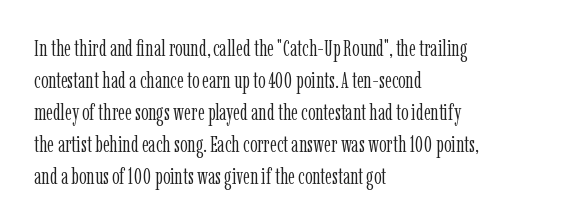
The image shows 23 px text type, upright; set left-aligned, normal line spacing (1.39x), normal letter spacing, not underlined.
